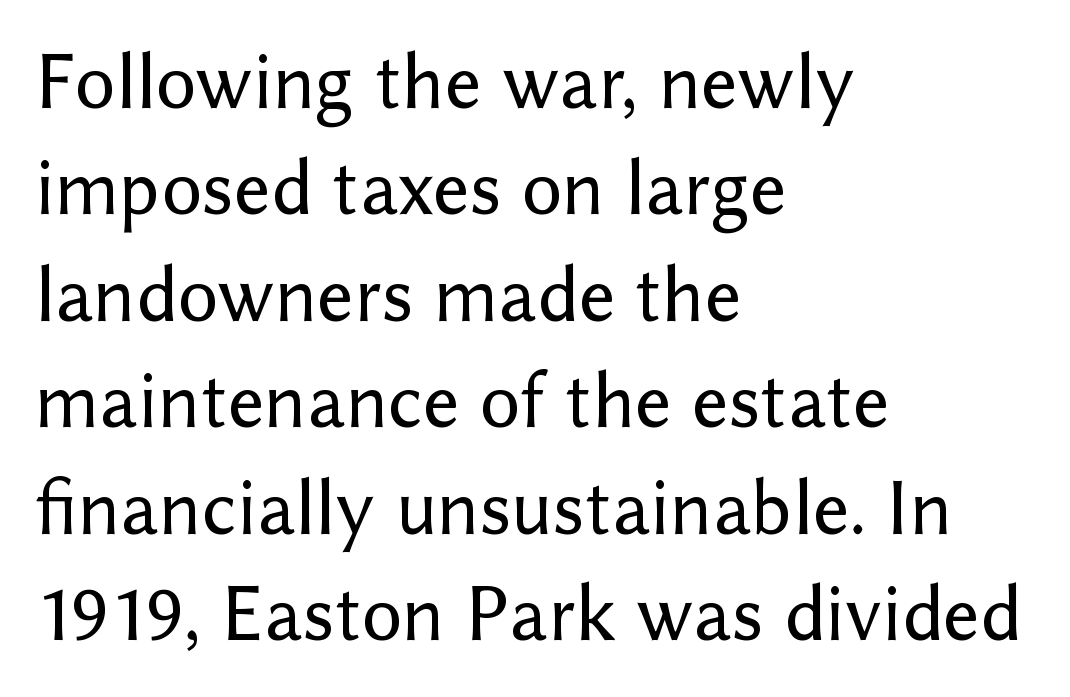
{"serif": "no", "italic": "no", "width": "normal", "stroke_contrast": "low", "x_height": "medium", "monospaced": "no", "underline": "no", "align": "left", "line_spacing": "normal", "line_spacing_ratio": 1.33, "letter_spacing": "normal", "letter_spacing_em": 0.0, "glyph_px": 80}
